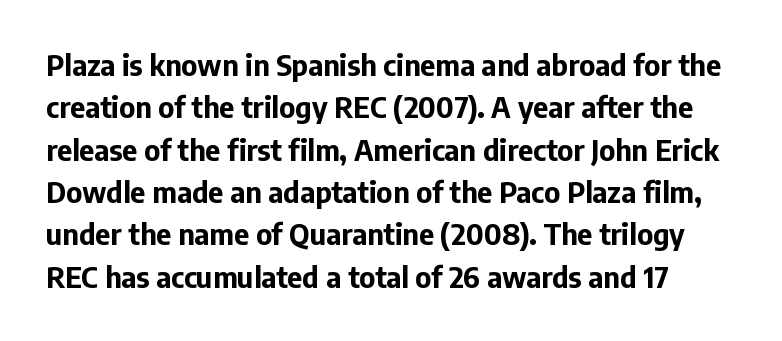
The image shows 29 px bold sans-serif type, upright; set normal line spacing (1.46x), normal letter spacing, not underlined; low stroke contrast and a medium x-height.
